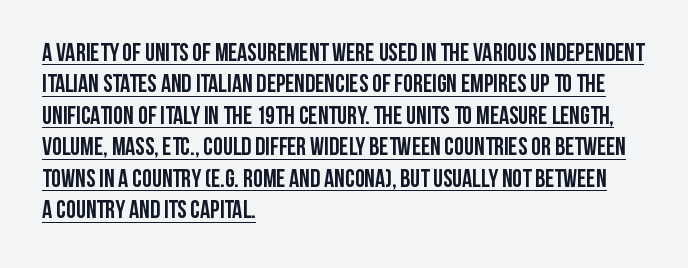
The passage shown is emphatically bold. Check the space under the baseline: a stroke is drawn there. One-word summary of the alignment: left. The type sits square on the baseline with zero lean.
